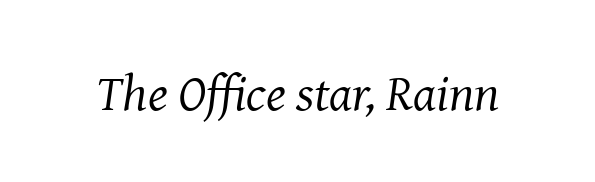
The image shows 51 px regular-weight serif type, italic (leaning right); set normal letter spacing, not underlined; medium stroke contrast and a medium x-height.
